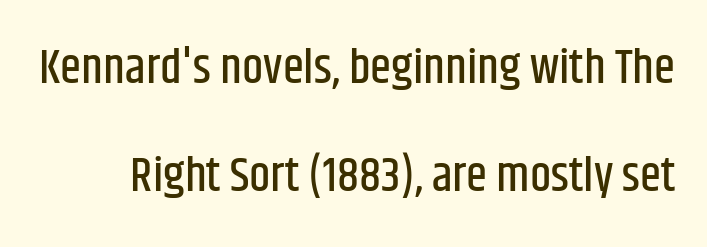
{"serif": "no", "italic": "no", "width": "condensed", "stroke_contrast": "low", "x_height": "large", "monospaced": "no", "underline": "no", "line_spacing": "loose", "line_spacing_ratio": 2.26, "letter_spacing": "normal", "letter_spacing_em": 0.0, "glyph_px": 48}
